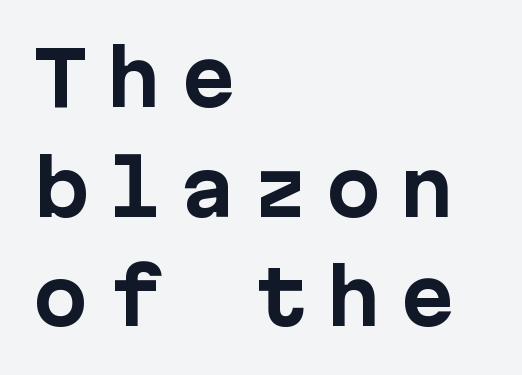
{"serif": "no", "italic": "no", "bold": "yes", "weight": "bold", "width": "normal", "stroke_contrast": "low", "x_height": "medium", "monospaced": "yes", "underline": "no", "align": "left", "line_spacing": "normal", "line_spacing_ratio": 1.48, "letter_spacing": "wide", "letter_spacing_em": 0.24, "glyph_px": 74}
